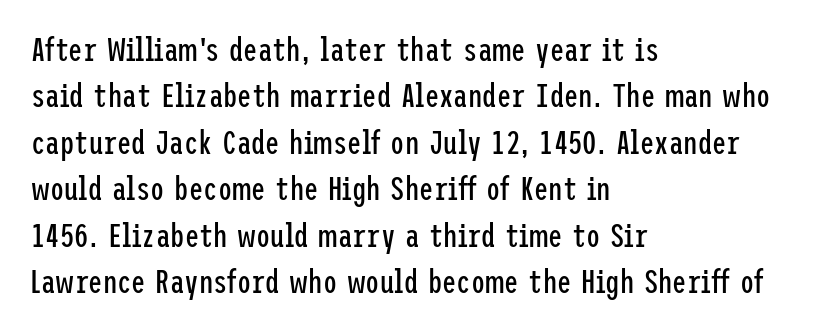
Check the space under the baseline: it is left empty. These lines are set flush left with a ragged right edge. This rendering employs a face without finishing strokes, i.e., a sans-serif. This block has exactly the height ordinary leading produces.
